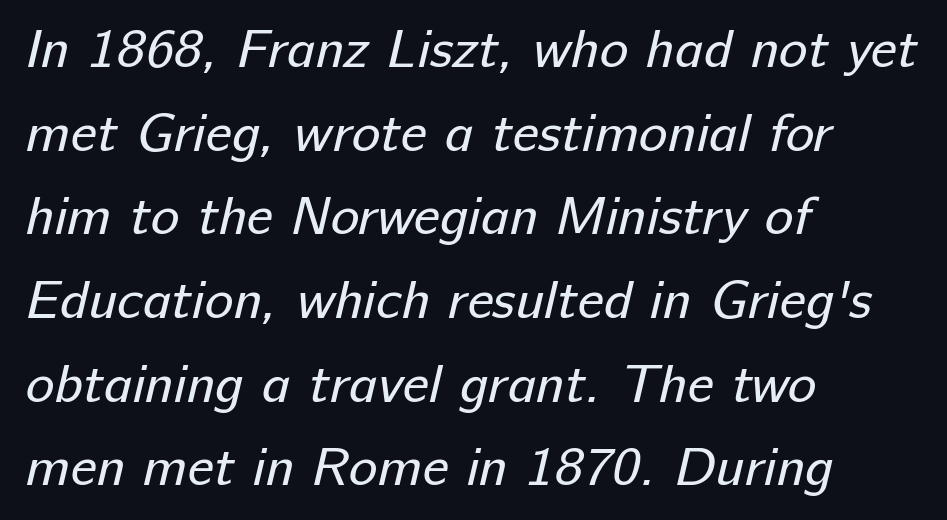
Does extra space separate the letters? No, they use regular spacing. Check the space under the baseline: it is left empty. Regarding serifs, this sample does without them. Is this a fixed-width face? No — the glyphs have proportional, varying widths. Horizontally, the lines are justified to the leading edge only. Interline gaps are of average width in this sample.
